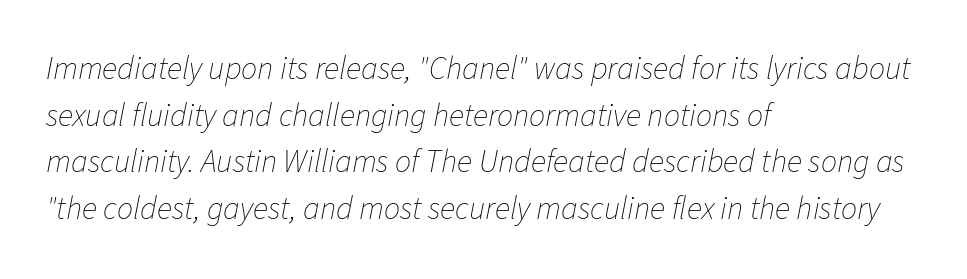
A classic flush-left, rag-right setting is used for this passage. Regular leading. Short note: letters normally spaced. The lettering tilts uniformly, giving the passage an italic look. The glyphs are unaccompanied by any horizontal stroke below them.
